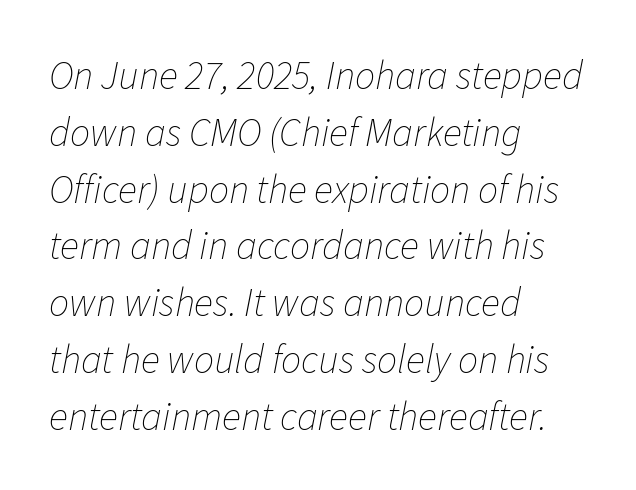
Q: Is the text bold? A: No.
Q: Is the text italic (slanted)? A: Yes, it leans right by about 11 degrees.
Q: Is the text underlined? A: No.
Q: How is the paragraph aligned? A: Left-aligned.
Q: Is the spacing between letters normal or unusually wide? A: Normal.
Q: Is the spacing between lines tight, normal or loose? A: Normal.
Q: Width (condensed, normal, or wide)? A: Normal.
Q: Stroke contrast? A: Low.
Q: x-height? A: Medium.
Q: Monospaced? A: No.
